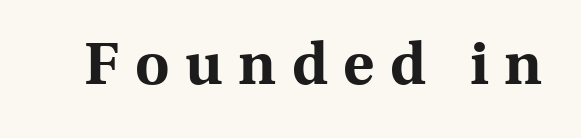
Q: Is the text bold? A: Yes.
Q: Is the text italic (slanted)? A: No, it is upright.
Q: Is the typeface a serif or a sans-serif typeface? A: Serif.
Q: Is the text underlined? A: No.
Q: Is the spacing between letters normal or unusually wide? A: Unusually wide.
Q: Width (condensed, normal, or wide)? A: Normal.
Q: x-height? A: Medium.
Q: Monospaced? A: No.
